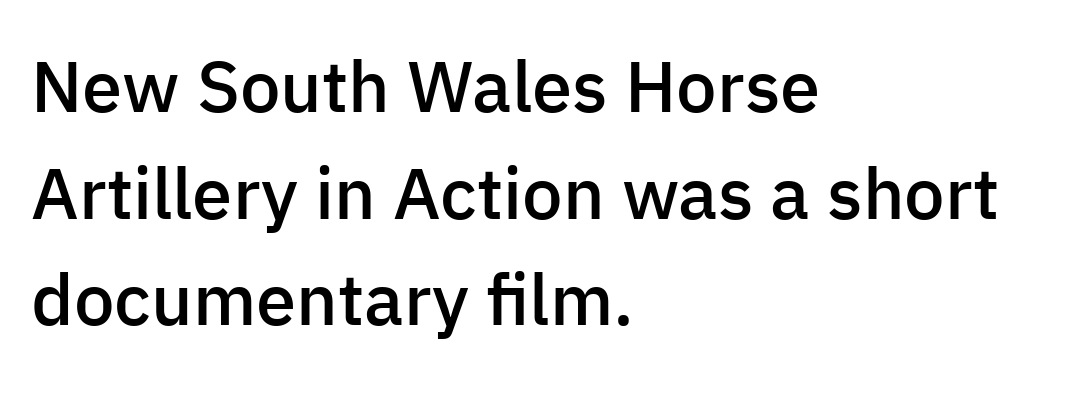
The passage shown is typed in a proportional face where columns would drift. The typeface chosen for these lines omits serifs. Do the letters lean? They stand straight. Nobody touched the tracking dial on this one. Is there much room between lines? A standard amount, neither cramped nor airy. The strokes are fattened partway — semibold, not bold.
